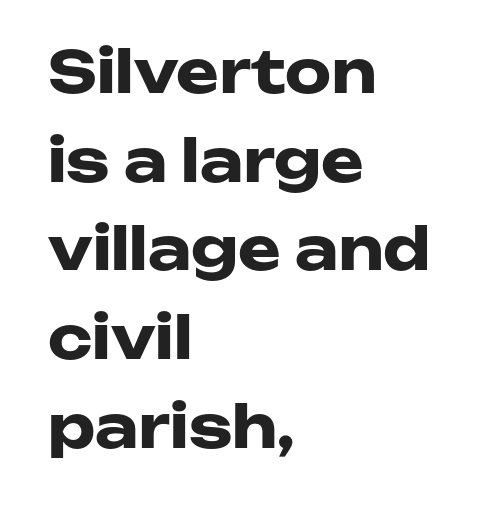
The image shows 58 px heavy, wide sans-serif type, upright; set left-aligned, normal line spacing (1.53x), normal letter spacing, not underlined; low stroke contrast and a medium x-height.
